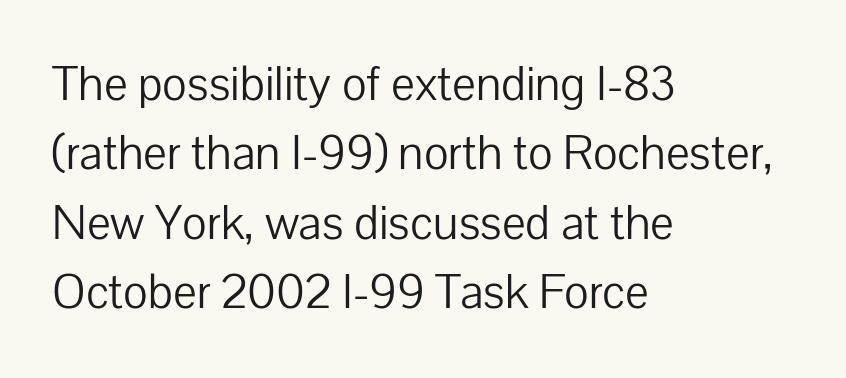
{"serif": "no", "italic": "no", "bold": "no", "weight": "light", "width": "normal", "stroke_contrast": "low", "x_height": "medium", "monospaced": "no", "underline": "no", "align": "left", "line_spacing": "normal", "line_spacing_ratio": 1.39, "letter_spacing": "normal", "letter_spacing_em": 0.0, "glyph_px": 50}
